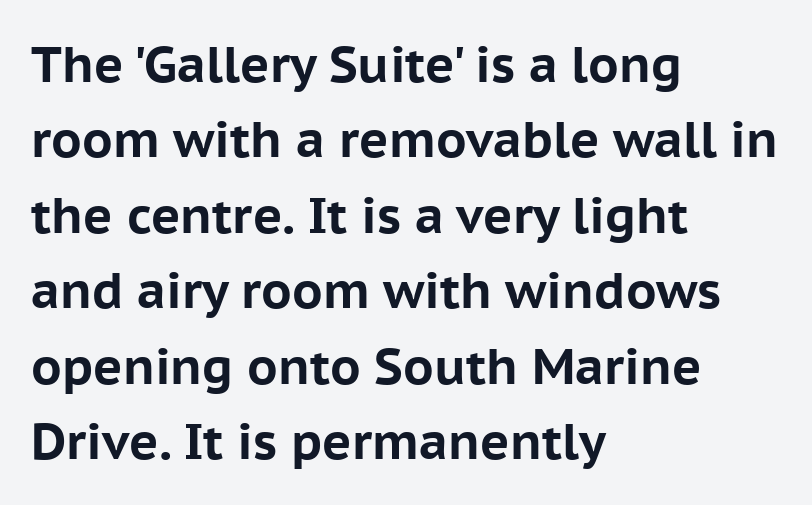
{"serif": "no", "italic": "no", "bold": "yes", "weight": "bold", "width": "normal", "stroke_contrast": "low", "x_height": "medium", "monospaced": "no", "underline": "no", "align": "left", "line_spacing": "normal", "line_spacing_ratio": 1.51, "letter_spacing": "normal", "letter_spacing_em": 0.0, "glyph_px": 50}
